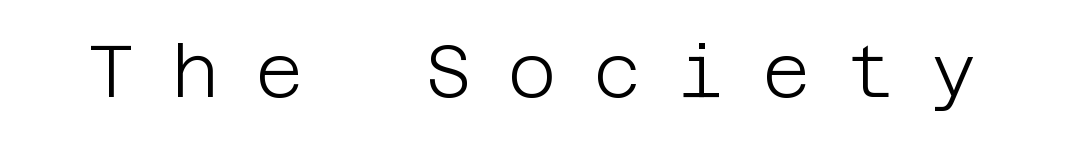
Q: Is the text bold? A: No.
Q: Is the text italic (slanted)? A: No, it is upright.
Q: Is the typeface a serif or a sans-serif typeface? A: Sans-serif.
Q: Is the text underlined? A: No.
Q: Is the spacing between letters normal or unusually wide? A: Unusually wide.
Q: Width (condensed, normal, or wide)? A: Normal.
Q: Stroke contrast? A: Low.
Q: x-height? A: Large.
